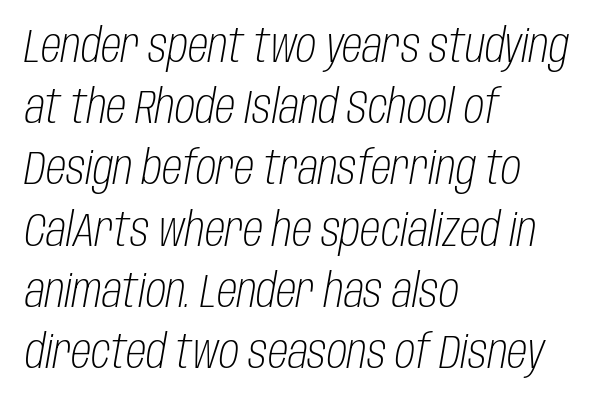
The image shows 46 px light, condensed type, italic (leaning right); set left-aligned, normal line spacing (1.33x), normal letter spacing, not underlined; low stroke contrast and a large x-height.
